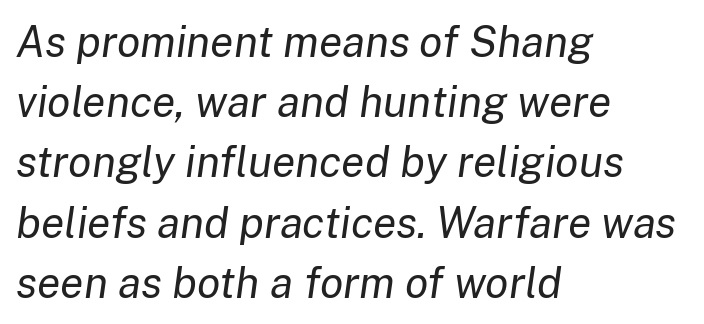
The image shows 43 px regular-weight type, italic (leaning right); set left-aligned, normal line spacing (1.4x), normal letter spacing, not underlined; low stroke contrast and a medium x-height.
